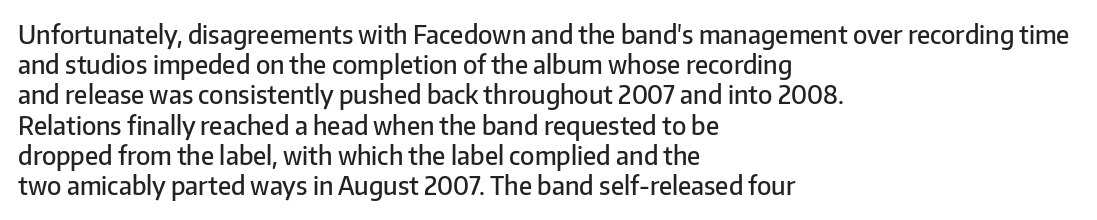
The image shows 25 px text type, upright; set left-aligned, line spacing 1.21x, normal letter spacing, not underlined.
